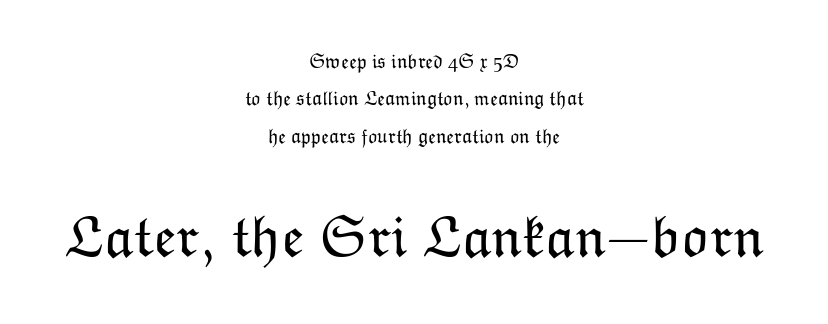
Q: Is the text bold? A: No.
Q: Is the text italic (slanted)? A: No, it is upright.
Q: Is the text underlined? A: No.
Q: How is the paragraph aligned? A: Centered.
Q: Is the spacing between letters normal or unusually wide? A: Normal.
Q: Which block of text is set in a larger size, the first (top) or the second (bottom)? A: The second (bottom) one.
Q: Width (condensed, normal, or wide)? A: Normal.
Q: Stroke contrast? A: Low.
Q: x-height? A: Medium.
Q: Monospaced? A: No.
